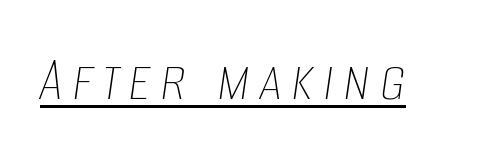
Q: Is the text bold? A: No.
Q: Is the text italic (slanted)? A: Yes, it leans right by about 8 degrees.
Q: Is the text underlined? A: Yes.
Q: Width (condensed, normal, or wide)? A: Condensed.
Q: Stroke contrast? A: Low.
Q: x-height? A: Large.
Q: Monospaced? A: No.
